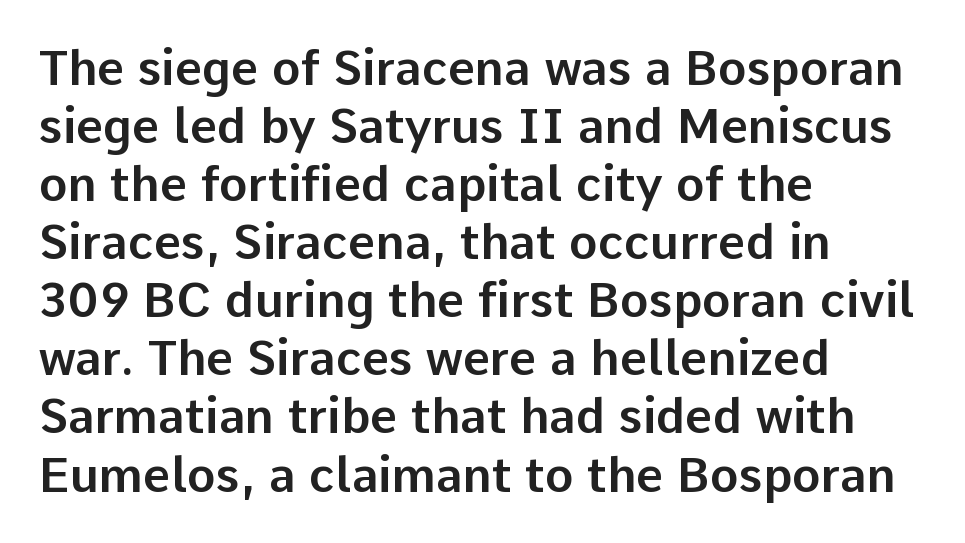
{"serif": "no", "italic": "no", "width": "normal", "stroke_contrast": "low", "x_height": "medium", "monospaced": "no", "underline": "no", "align": "left", "line_spacing_ratio": 1.21, "letter_spacing": "normal", "letter_spacing_em": 0.0, "glyph_px": 48}
